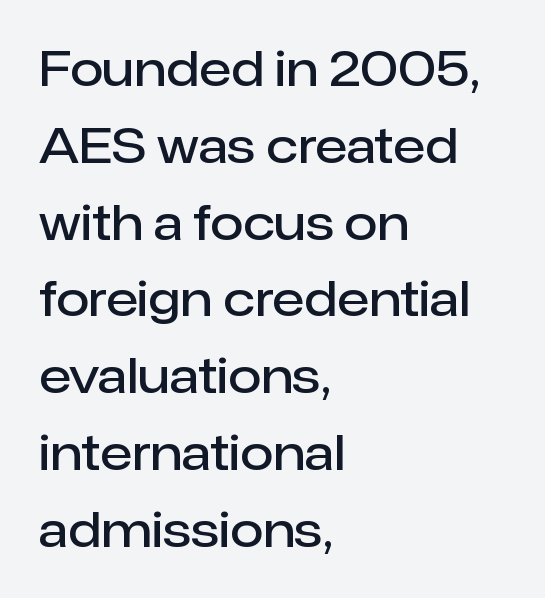
The image shows 48 px semibold sans-serif type, upright; set left-aligned, normal line spacing (1.6x), normal letter spacing, not underlined; low stroke contrast and a medium x-height.
